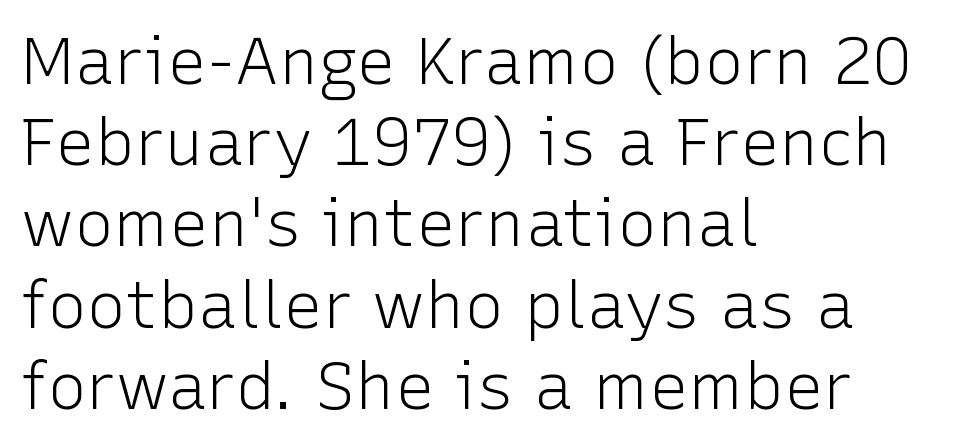
Q: Is the text bold? A: No.
Q: Is the text italic (slanted)? A: No, it is upright.
Q: Is the typeface a serif or a sans-serif typeface? A: Sans-serif.
Q: Is the text underlined? A: No.
Q: How is the paragraph aligned? A: Left-aligned.
Q: Is the spacing between letters normal or unusually wide? A: Normal.
Q: Width (condensed, normal, or wide)? A: Normal.
Q: Stroke contrast? A: Low.
Q: x-height? A: Medium.
Q: Monospaced? A: No.
